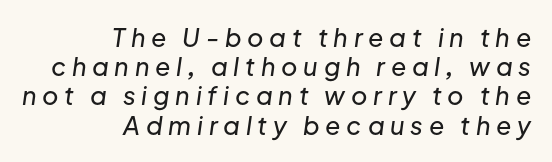
{"italic": "yes", "lean": "right", "slant_degrees": 8, "underline": "no", "align": "right", "line_spacing_ratio": 1.17, "letter_spacing": "wide", "letter_spacing_em": 0.23, "glyph_px": 25}
